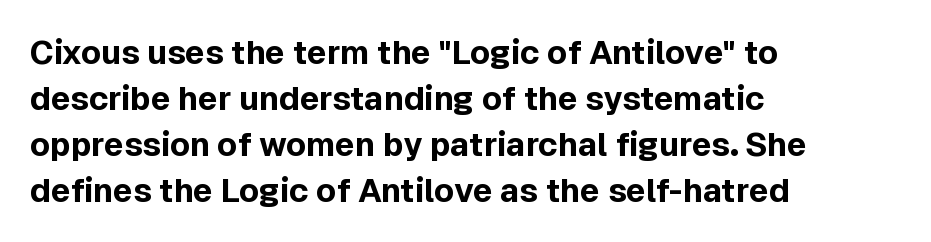
The image shows 33 px bold sans-serif type, upright; set left-aligned, normal line spacing (1.39x), normal letter spacing, not underlined; a medium x-height.
